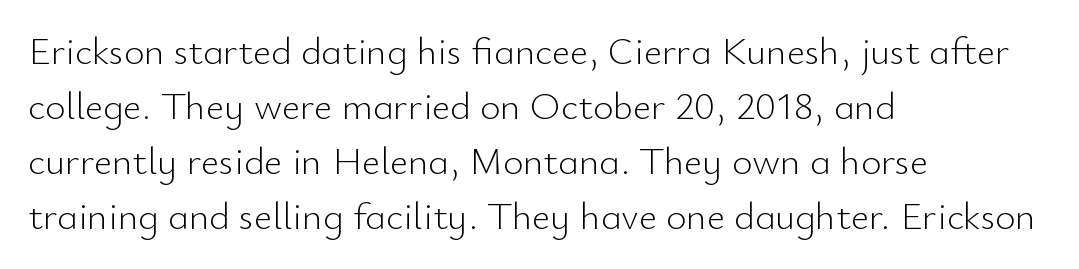
Students, note that the glyphs here touch the page at normal intervals. The rendering anchors every line to the left-hand side. Does the type have serifs? No, each stem ends abruptly. The typeface has the unassuming heft of standard copy or less.
